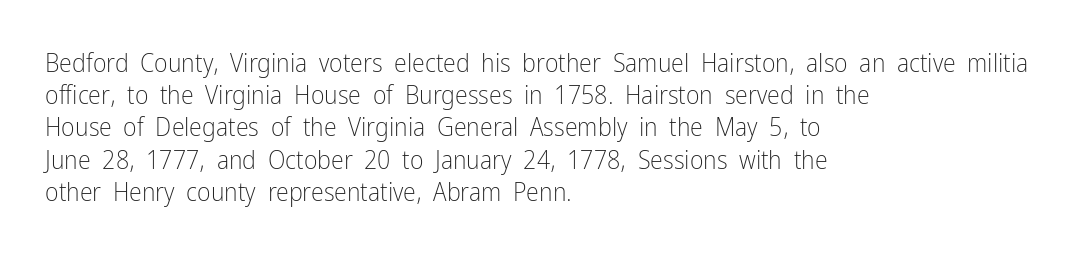
Q: Is the text bold? A: No.
Q: Is the text italic (slanted)? A: No, it is upright.
Q: Is the text underlined? A: No.
Q: How is the paragraph aligned? A: Left-aligned.
Q: Is the spacing between letters normal or unusually wide? A: Normal.
